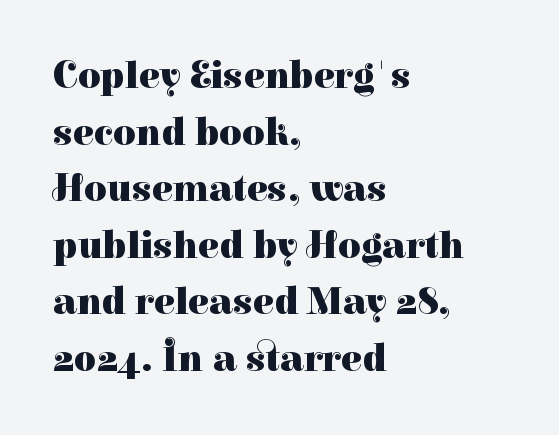
Q: Is the text bold? A: Yes.
Q: Is the text italic (slanted)? A: No, it is upright.
Q: Is the typeface a serif or a sans-serif typeface? A: Serif.
Q: Is the text underlined? A: No.
Q: How is the paragraph aligned? A: Left-aligned.
Q: Is the spacing between letters normal or unusually wide? A: Normal.
Q: Is the spacing between lines tight, normal or loose? A: Normal.
Q: Width (condensed, normal, or wide)? A: Normal.
Q: Stroke contrast? A: High.
Q: x-height? A: Medium.
Q: Monospaced? A: No.
